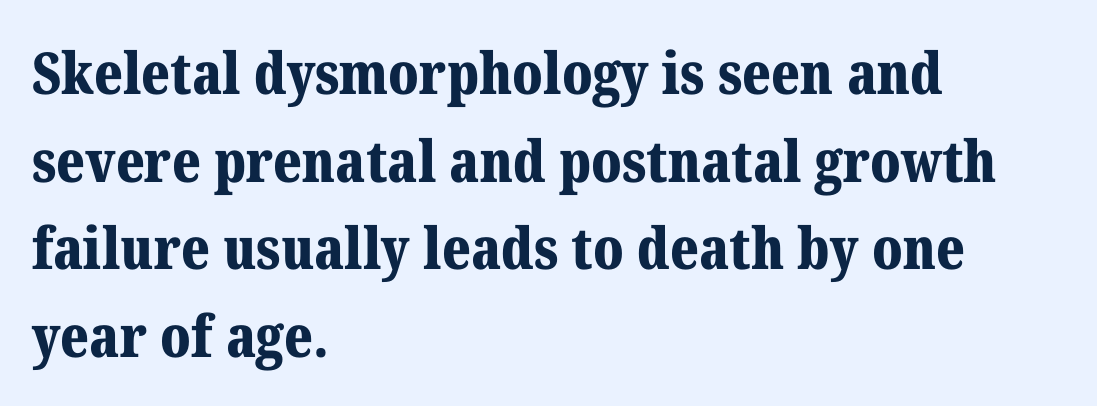
Inter-character spacing is left at the font's built-in metrics. The rendering uses natural spacing where letterforms have individual widths. Ascenders rise straight up at ninety degrees. Descenders are the only things crossing below the line.
